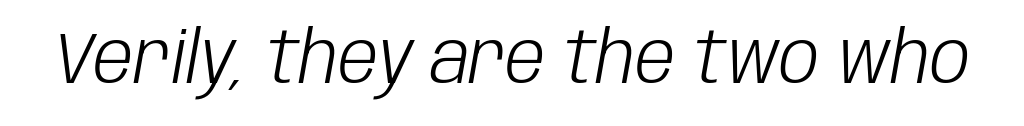
Observe the lean: these are italic letterforms. Stroke mass is kept to a normal reading level or below. This sample has the flowing, uneven cadence of proportional lettering. Short note: letters normally spaced. This rendering features lettering with no underline.
